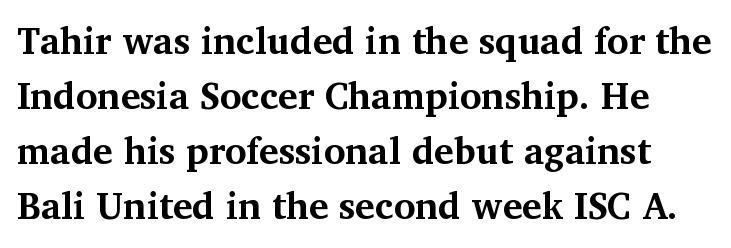
{"serif": "yes", "italic": "no", "bold": "yes", "weight": "bold", "width": "normal", "stroke_contrast": "medium", "x_height": "medium", "monospaced": "no", "underline": "no", "line_spacing": "normal", "line_spacing_ratio": 1.49, "letter_spacing": "normal", "letter_spacing_em": 0.0, "glyph_px": 37}
